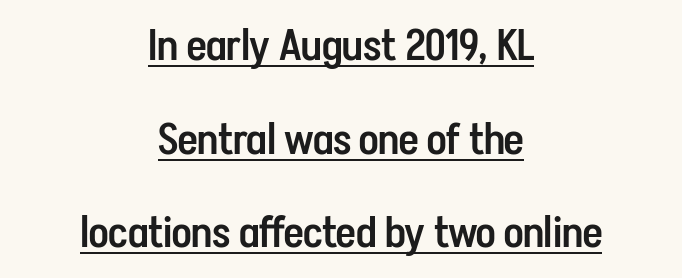
The image shows 43 px semibold, condensed sans-serif type, upright; set centered, loose line spacing (2.18x), normal letter spacing, underlined; low stroke contrast and a medium x-height.
